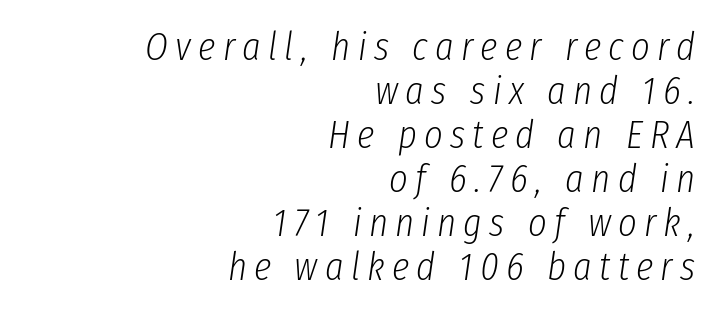
The image shows 40 px light, condensed type, italic (leaning right); set right-aligned, tight line spacing (1.1x), not underlined; low stroke contrast and a medium x-height.
